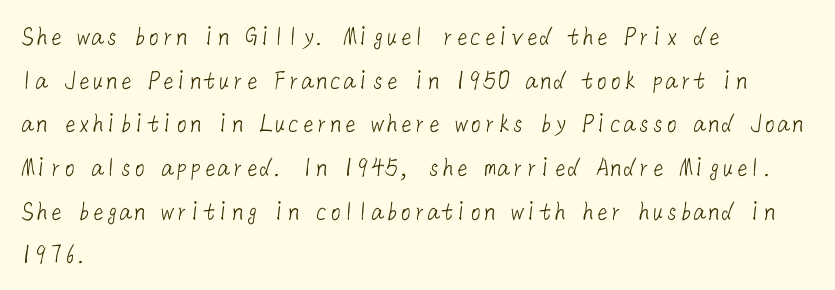
{"serif": "no", "bold": "no", "weight": "light", "width": "normal", "stroke_contrast": "low", "x_height": "medium", "underline": "no", "align": "left", "line_spacing": "normal", "line_spacing_ratio": 1.56, "letter_spacing": "normal", "letter_spacing_em": 0.0, "glyph_px": 28}
